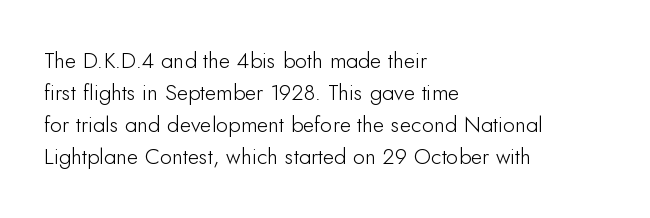
{"italic": "no", "underline": "no", "align": "left", "line_spacing": "normal", "line_spacing_ratio": 1.46, "letter_spacing": "normal", "letter_spacing_em": 0.0, "glyph_px": 22}
